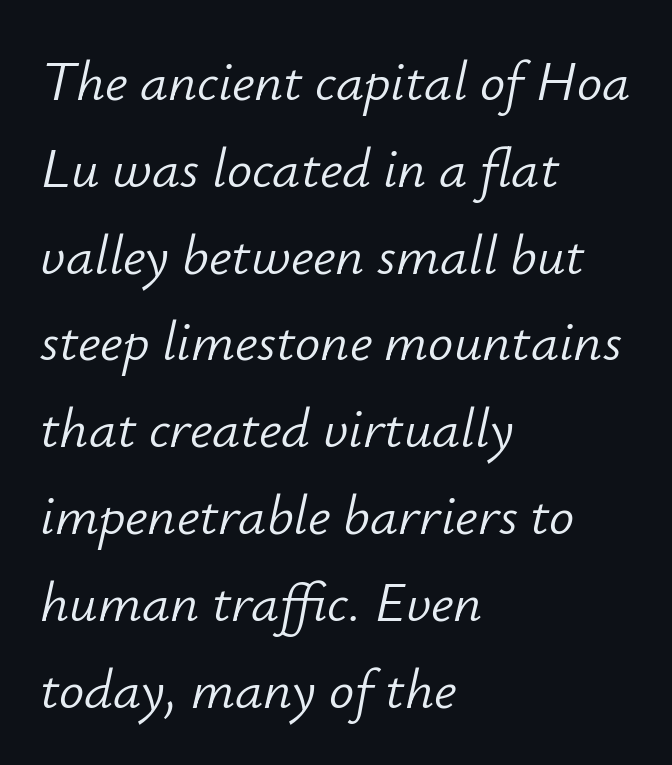
The image shows 56 px light type, italic (leaning right); set left-aligned, normal line spacing (1.55x), normal letter spacing, not underlined; low stroke contrast and a small x-height.
